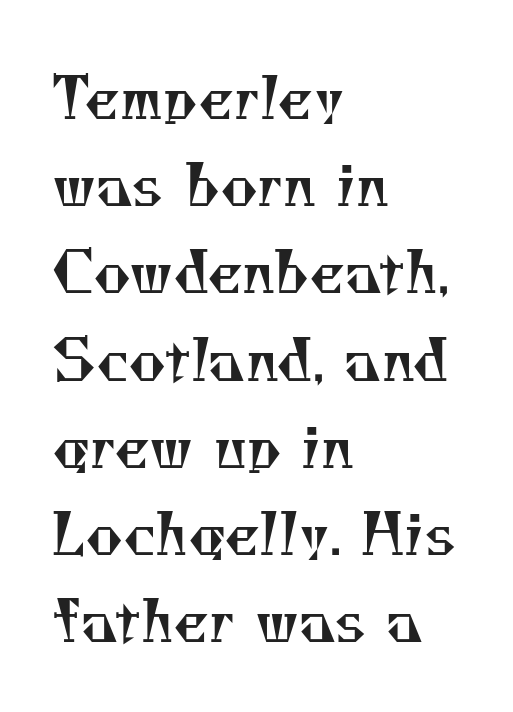
{"serif": "yes", "bold": "no", "weight": "regular", "width": "normal", "stroke_contrast": "medium", "x_height": "small", "monospaced": "no", "underline": "no", "align": "left", "line_spacing": "normal", "line_spacing_ratio": 1.53, "letter_spacing": "normal", "letter_spacing_em": 0.0, "glyph_px": 57}
